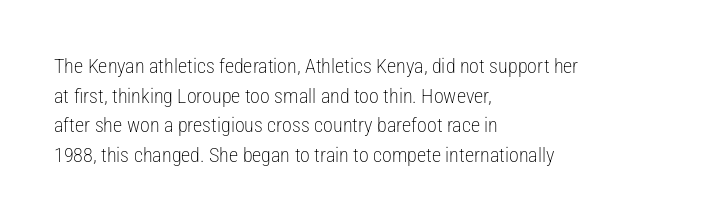
Q: Is the text bold? A: No.
Q: Is the text italic (slanted)? A: No, it is upright.
Q: Is the text underlined? A: No.
Q: How is the paragraph aligned? A: Left-aligned.
Q: Is the spacing between letters normal or unusually wide? A: Normal.
Q: Is the spacing between lines tight, normal or loose? A: Normal.
